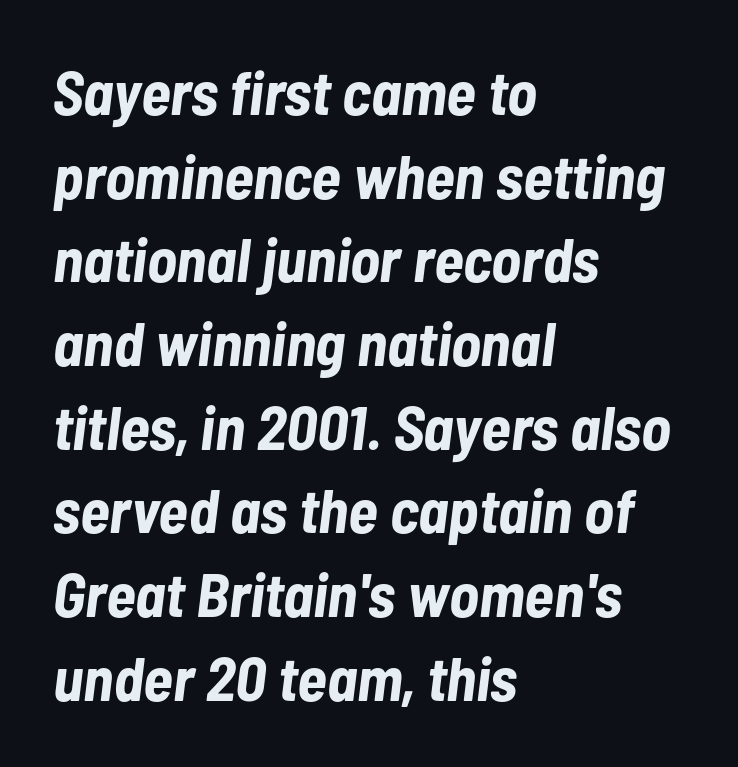
The image shows 62 px bold, condensed type, italic (leaning right); set left-aligned, normal line spacing (1.35x), normal letter spacing, not underlined; low stroke contrast and a medium x-height.
